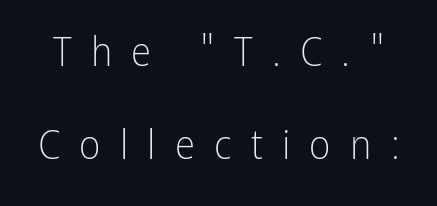
Ascenders rise straight up at ninety degrees. The type is letterspaced generously, with wide tracking. Interline gaps are noticeably wide in this sample. Are there feet on the stems? There aren't — it's a sans.
